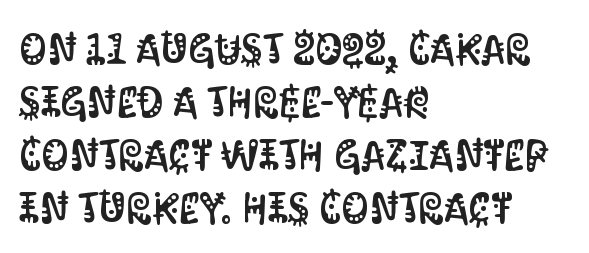
Q: Is the text italic (slanted)? A: No, it is upright.
Q: Is the typeface a serif or a sans-serif typeface? A: Sans-serif.
Q: Is the text underlined? A: No.
Q: How is the paragraph aligned? A: Left-aligned.
Q: Is the spacing between letters normal or unusually wide? A: Normal.
Q: Width (condensed, normal, or wide)? A: Condensed.
Q: Stroke contrast? A: Medium.
Q: x-height? A: Large.
Q: Monospaced? A: No.
